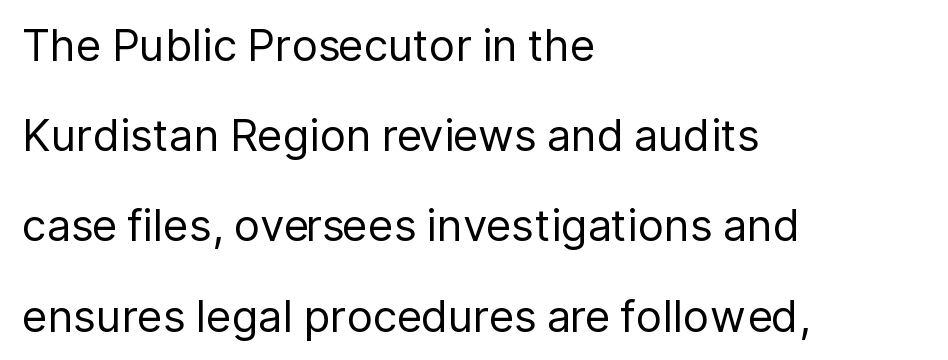
Q: Is the text bold? A: No.
Q: Is the text italic (slanted)? A: No, it is upright.
Q: Is the typeface a serif or a sans-serif typeface? A: Sans-serif.
Q: Is the text underlined? A: No.
Q: How is the paragraph aligned? A: Left-aligned.
Q: Is the spacing between letters normal or unusually wide? A: Normal.
Q: Is the spacing between lines tight, normal or loose? A: Loose.
Q: Width (condensed, normal, or wide)? A: Normal.
Q: Stroke contrast? A: Low.
Q: x-height? A: Medium.
Q: Monospaced? A: No.
